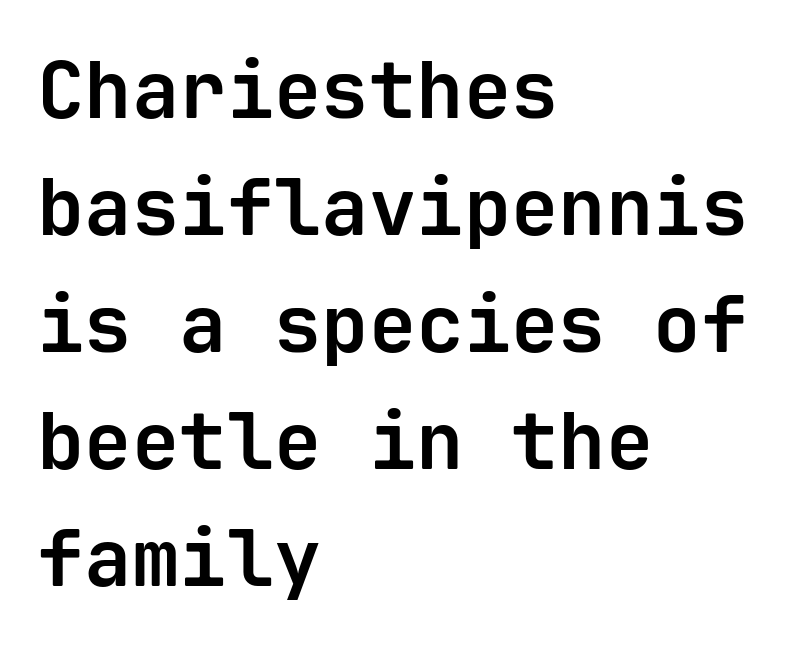
{"serif": "no", "italic": "no", "bold": "yes", "weight": "bold", "width": "normal", "stroke_contrast": "low", "x_height": "medium", "monospaced": "yes", "underline": "no", "align": "left", "line_spacing": "normal", "line_spacing_ratio": 1.48, "letter_spacing": "normal", "letter_spacing_em": 0.0, "glyph_px": 79}
